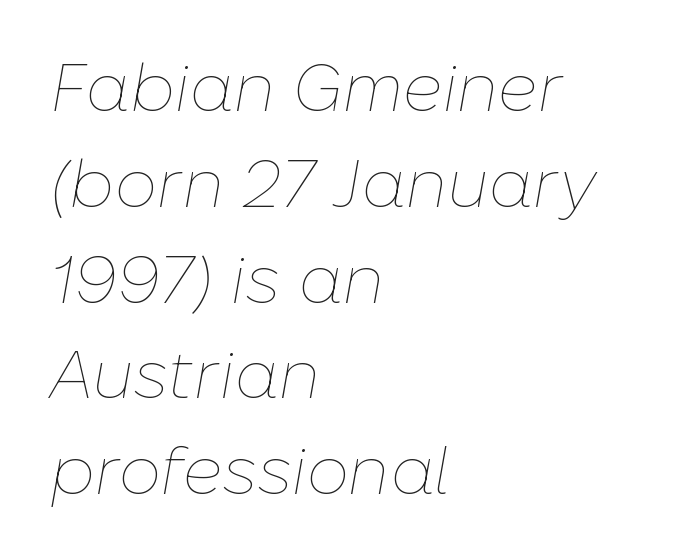
Spacing verdict: proportional, widths tailored to each character. Letter spacing: default. These lines were composed using italics. The passage shown is not underscored anywhere. A light-to-regular cut is what we see here. The lines sit at an ordinary, default distance from one another.
